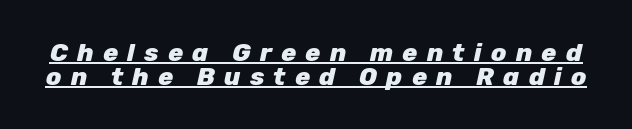
The image shows 25 px bold type, italic (leaning right); set tight line spacing (0.95x), unusually wide letter spacing (+0.37 em), underlined.
